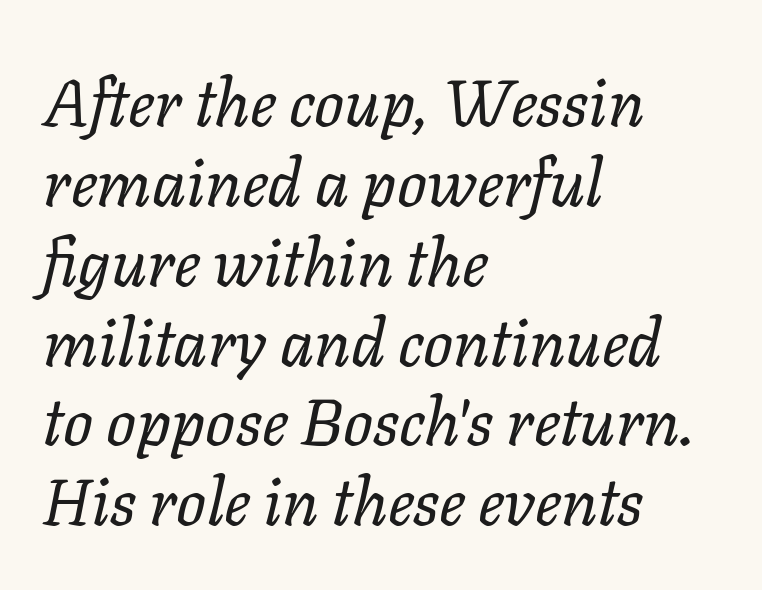
Q: Is the text bold? A: No.
Q: Is the text italic (slanted)? A: Yes, it leans right by about 11 degrees.
Q: Is the text underlined? A: No.
Q: How is the paragraph aligned? A: Left-aligned.
Q: Is the spacing between letters normal or unusually wide? A: Normal.
Q: Width (condensed, normal, or wide)? A: Normal.
Q: Stroke contrast? A: Low.
Q: x-height? A: Medium.
Q: Monospaced? A: No.
